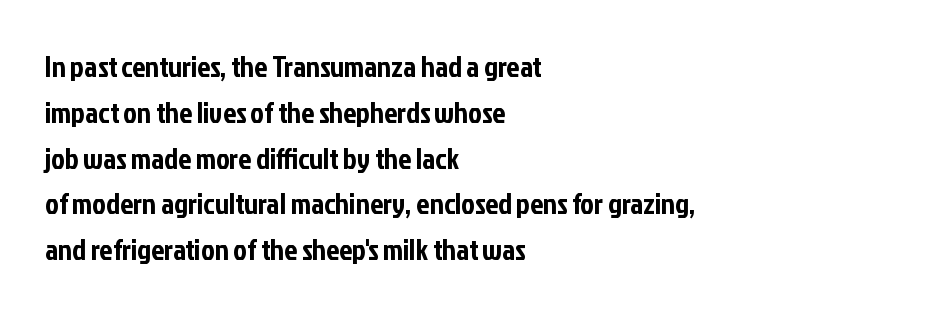
{"serif": "no", "italic": "no", "width": "condensed", "stroke_contrast": "low", "x_height": "medium", "monospaced": "no", "underline": "no", "align": "left", "line_spacing": "normal", "line_spacing_ratio": 1.58, "letter_spacing": "normal", "letter_spacing_em": 0.0, "glyph_px": 29}
